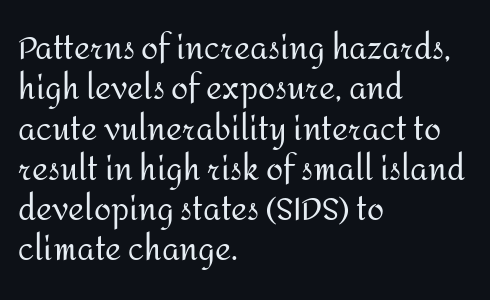
Words appear dense and cohesive because spacing is normal. This sample has the flowing, uneven cadence of proportional lettering. Italic: no, the glyphs are upright roman. The words here are not underlined. No chunkiness to these letters — they're not bold. A typesetter would call this leading conventional body-copy spacing.
